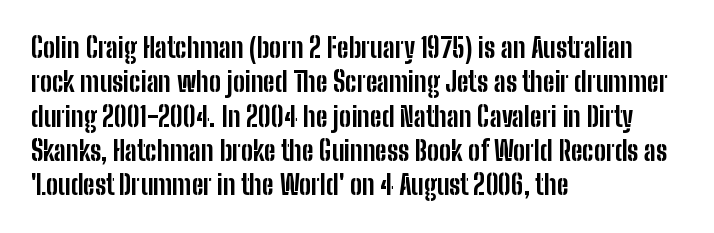
Q: Is the text bold? A: Yes.
Q: Is the text italic (slanted)? A: No, it is upright.
Q: Is the text underlined? A: No.
Q: How is the paragraph aligned? A: Left-aligned.
Q: Is the spacing between letters normal or unusually wide? A: Normal.
Q: Is the spacing between lines tight, normal or loose? A: Normal.
